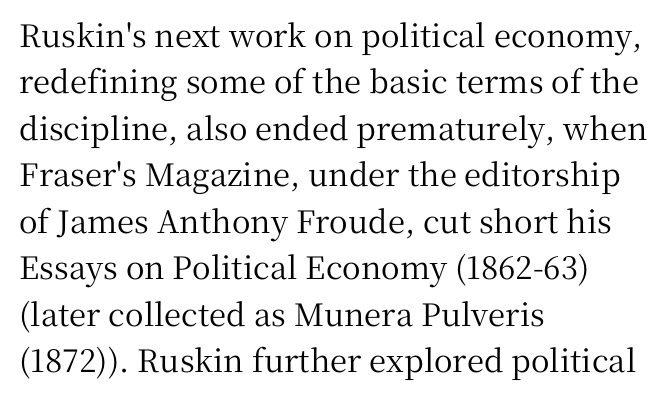
Q: Is the text italic (slanted)? A: No, it is upright.
Q: Is the typeface a serif or a sans-serif typeface? A: Serif.
Q: Is the text underlined? A: No.
Q: How is the paragraph aligned? A: Left-aligned.
Q: Is the spacing between letters normal or unusually wide? A: Normal.
Q: Is the spacing between lines tight, normal or loose? A: Normal.
Q: Width (condensed, normal, or wide)? A: Normal.
Q: Stroke contrast? A: Medium.
Q: x-height? A: Medium.
Q: Monospaced? A: No.
